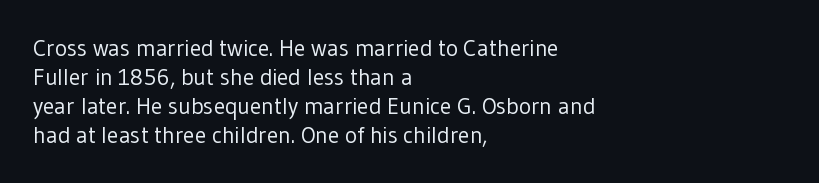
Q: Is the text bold? A: No.
Q: Is the text italic (slanted)? A: No, it is upright.
Q: Is the text underlined? A: No.
Q: How is the paragraph aligned? A: Left-aligned.
Q: Is the spacing between letters normal or unusually wide? A: Normal.
Q: Is the spacing between lines tight, normal or loose? A: Normal.
